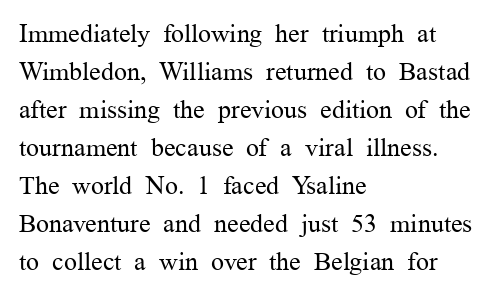
The image shows 26 px text type, upright; set left-aligned, normal line spacing (1.46x), normal letter spacing, not underlined.
